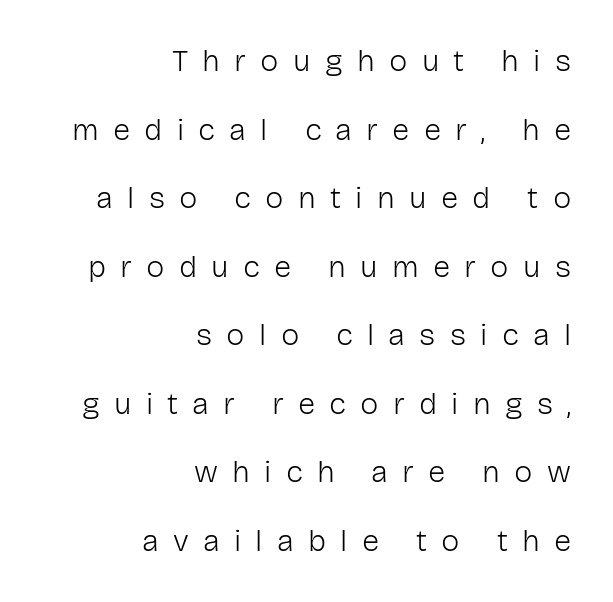
The image shows 31 px light sans-serif type, upright; set right-aligned, loose line spacing (2.21x), unusually wide letter spacing (+0.46 em), not underlined; low stroke contrast and a medium x-height.
